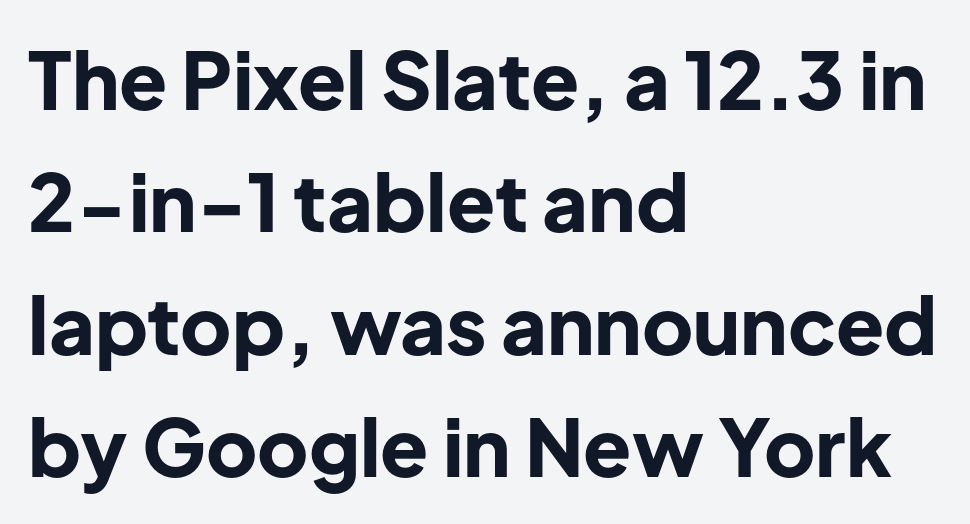
There is no visible air inserted between adjacent glyphs. The rendering uses natural spacing where letterforms have individual widths. Descenders hang freely into open space. This is sans-serif lettering, the kind often seen on screens and signage.
